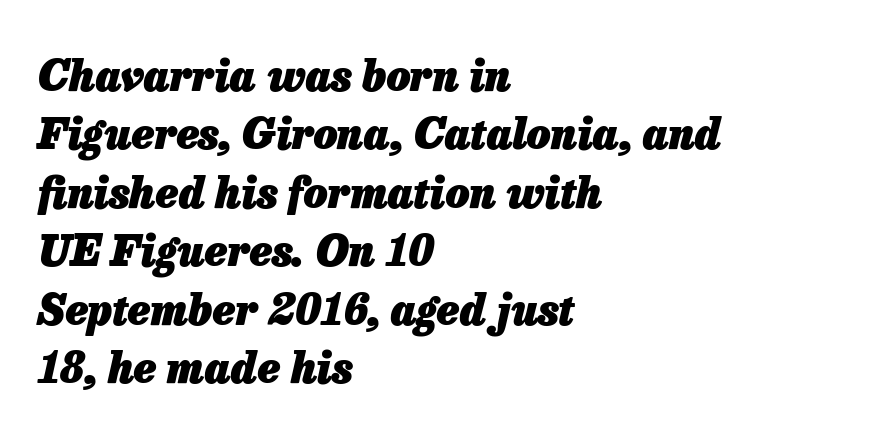
Q: Is the text bold? A: Yes.
Q: Is the text italic (slanted)? A: Yes, it leans right by about 13 degrees.
Q: Is the text underlined? A: No.
Q: How is the paragraph aligned? A: Left-aligned.
Q: Is the spacing between letters normal or unusually wide? A: Normal.
Q: Is the spacing between lines tight, normal or loose? A: Normal.
Q: Width (condensed, normal, or wide)? A: Normal.
Q: Stroke contrast? A: Low.
Q: x-height? A: Medium.
Q: Monospaced? A: No.
